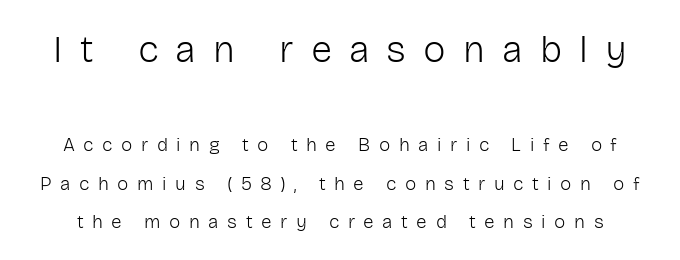
Successive baselines arrive slowly, with a big drop between each. The face used here is proportionally spaced, like ordinary book or web type. Block one is the big one; block two sits smaller underneath. Heaviness? Minimal to ordinary, like unemphasized prose.
